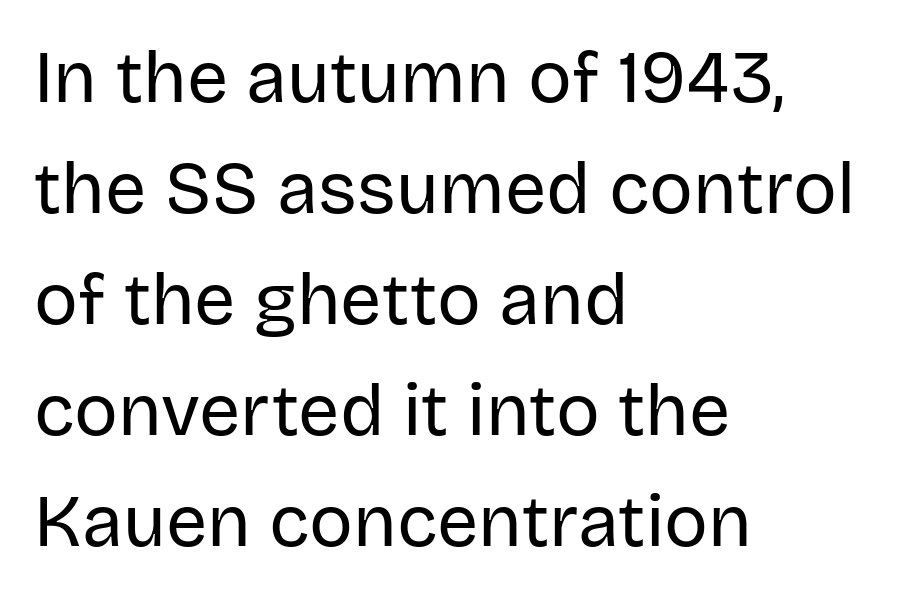
{"serif": "no", "italic": "no", "bold": "no", "weight": "regular", "width": "normal", "stroke_contrast": "low", "x_height": "large", "monospaced": "no", "underline": "no", "align": "left", "line_spacing": "normal", "line_spacing_ratio": 1.52, "letter_spacing": "normal", "letter_spacing_em": 0.0, "glyph_px": 73}
